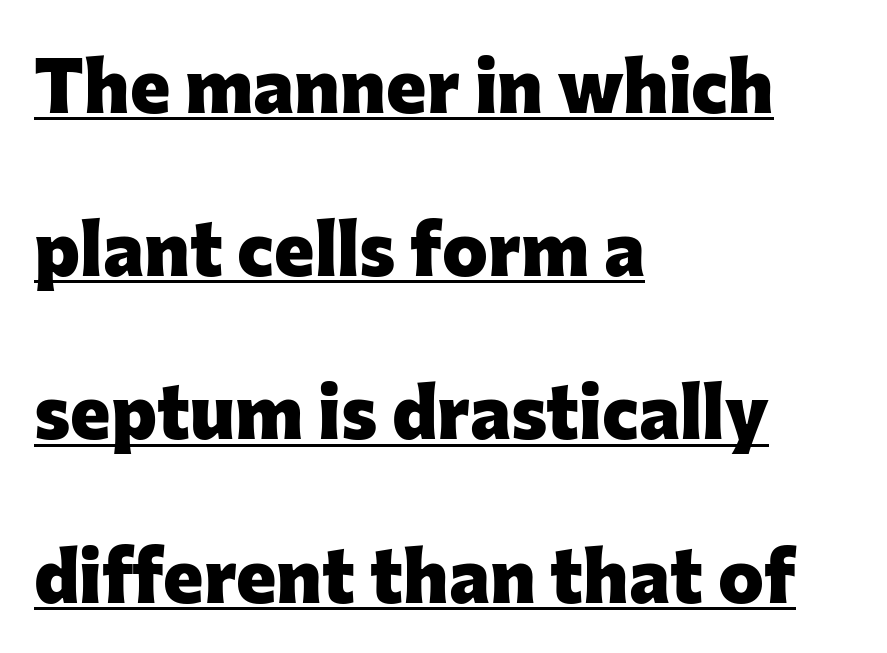
The image shows 77 px heavy sans-serif type, upright; set left-aligned, loose line spacing (2.12x), normal letter spacing, underlined; low stroke contrast and a medium x-height.
